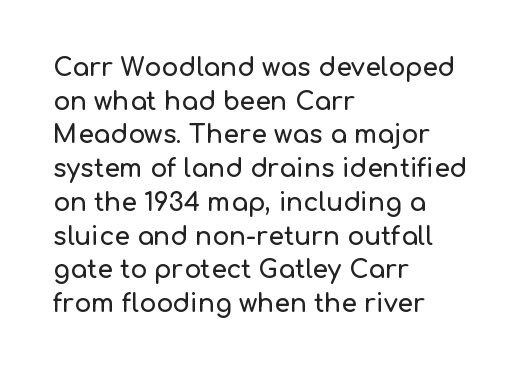
The image shows 25 px text type, upright; set left-aligned, normal line spacing (1.35x), normal letter spacing, not underlined.
